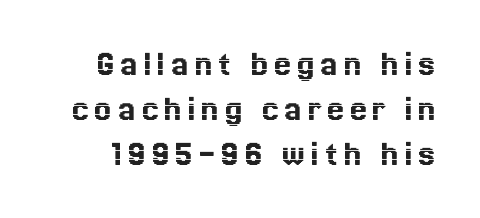
{"italic": "no", "width": "normal", "x_height": "medium", "monospaced": "no", "underline": "no", "line_spacing_ratio": 1.19, "glyph_px": 38}
